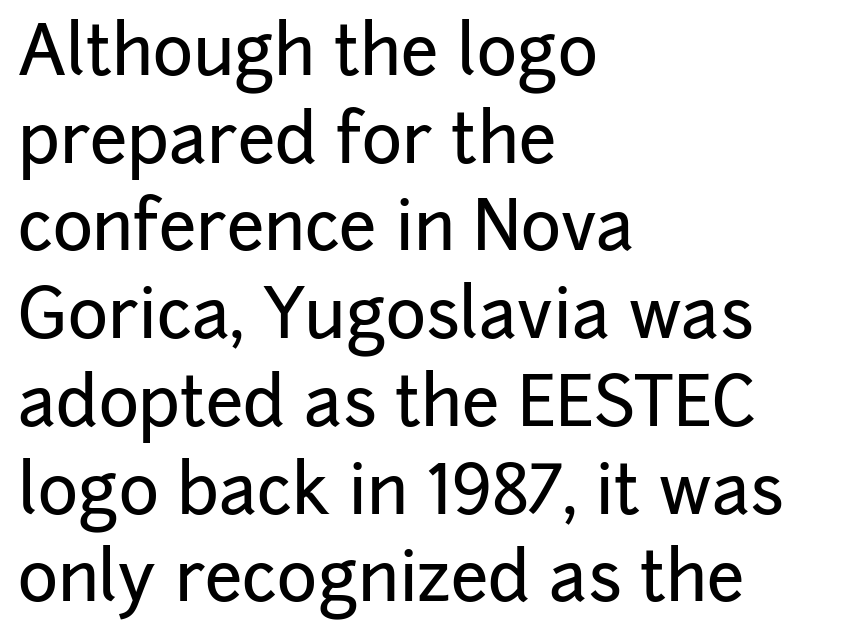
The image shows 68 px sans-serif type, upright; set left-aligned, normal line spacing (1.29x), normal letter spacing, not underlined; low stroke contrast and a medium x-height.
